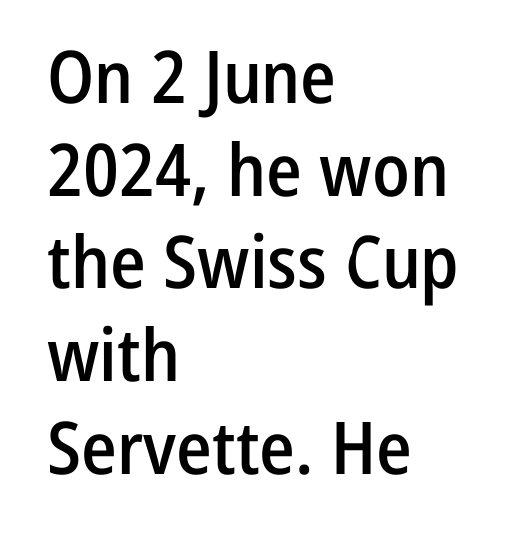
The lines are quadded left. The characters look somewhat weighty, a semibold short of true bold. A clean baseline with only descenders dipping below it. When letters stand straight like this, we call the style roman or upright.
